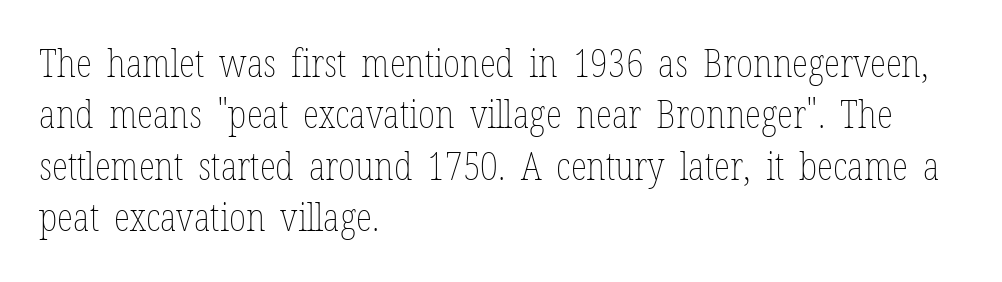
Q: Is the text bold? A: No.
Q: Is the text italic (slanted)? A: No, it is upright.
Q: Is the text underlined? A: No.
Q: How is the paragraph aligned? A: Left-aligned.
Q: Is the spacing between letters normal or unusually wide? A: Normal.
Q: Is the spacing between lines tight, normal or loose? A: Normal.
Q: Width (condensed, normal, or wide)? A: Condensed.
Q: Stroke contrast? A: Low.
Q: x-height? A: Medium.
Q: Monospaced? A: No.
